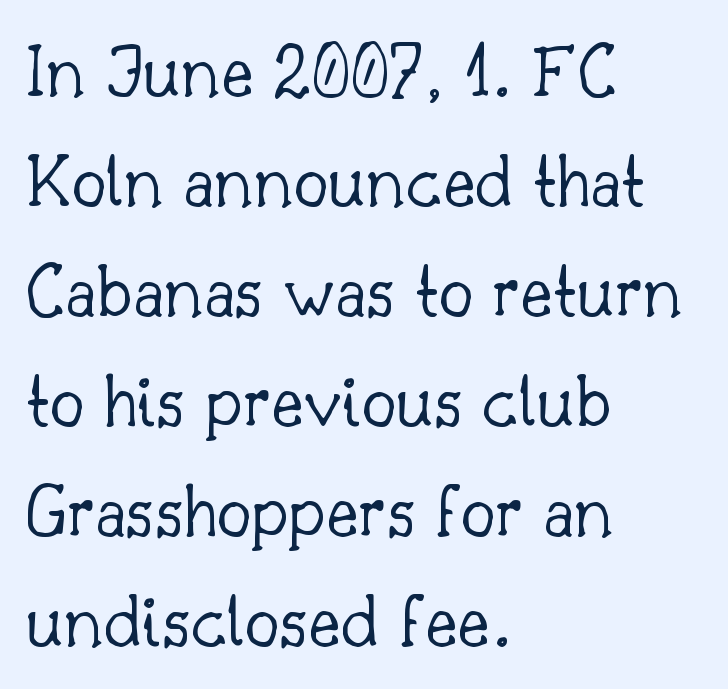
Q: Is the text bold? A: No.
Q: Is the text italic (slanted)? A: No, it is upright.
Q: Is the text underlined? A: No.
Q: How is the paragraph aligned? A: Left-aligned.
Q: Is the spacing between letters normal or unusually wide? A: Normal.
Q: Is the spacing between lines tight, normal or loose? A: Normal.
Q: Width (condensed, normal, or wide)? A: Normal.
Q: Stroke contrast? A: Low.
Q: x-height? A: Small.
Q: Monospaced? A: No.
